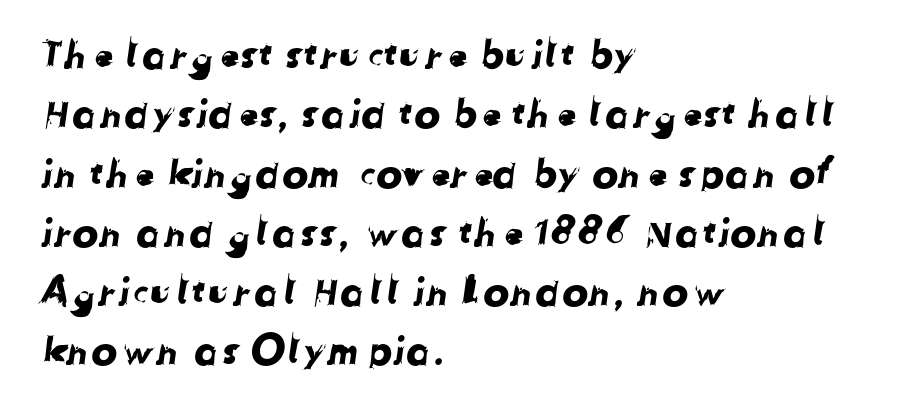
Horizontally, the lines are justified to the leading edge only. Underline: absent. In terms of letterspacing, this is plain default setting. Serif or sans? Sans — the stroke terminals are bare. Do the characters align in a grid? No, the font is proportional. Notice how descenders clear the ascenders below comfortably — that's standard leading.
